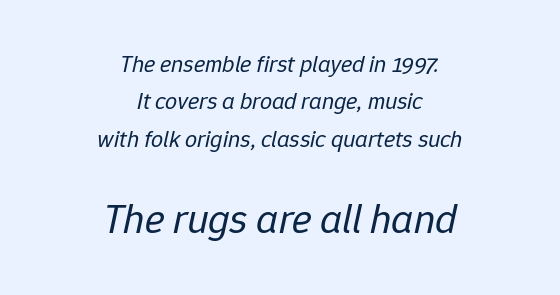
Letters have the restrained weight of plain body copy at most. It's the slanting kind of type. A typesetter would call this leading conventional body-copy spacing. Lines of text with bare space underneath. A centered setting, common on invitations and titles, is used for this passage.
